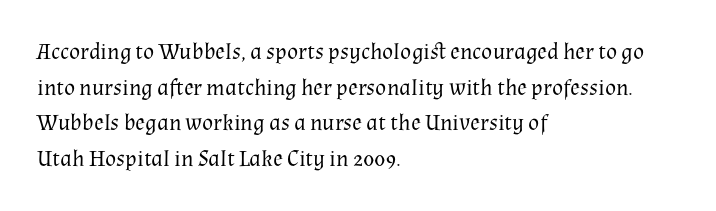
{"italic": "no", "bold": "no", "underline": "no", "align": "left", "line_spacing": "normal", "line_spacing_ratio": 1.55, "letter_spacing": "normal", "letter_spacing_em": 0.0, "glyph_px": 23}
